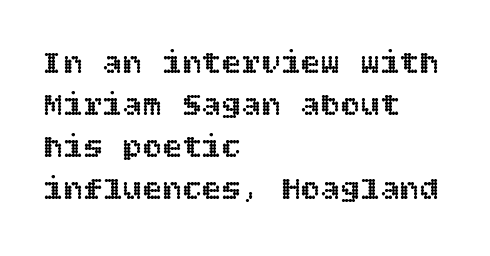
The gaps between neighbouring characters are ordinary and unremarkable. The rendering anchors every line to the left-hand side. The line-height multiplier appears to be the usual default. Has an underline been added? It has not. This is roman type, the default non-slanted kind.
